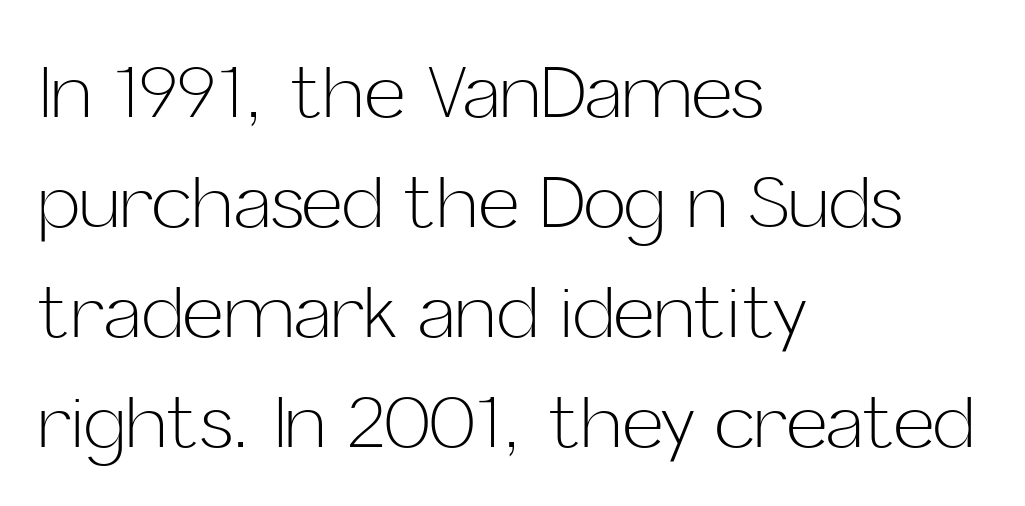
Q: Is the text bold? A: No.
Q: Is the text italic (slanted)? A: No, it is upright.
Q: Is the typeface a serif or a sans-serif typeface? A: Sans-serif.
Q: Is the text underlined? A: No.
Q: How is the paragraph aligned? A: Left-aligned.
Q: Is the spacing between letters normal or unusually wide? A: Normal.
Q: Is the spacing between lines tight, normal or loose? A: Normal.
Q: Width (condensed, normal, or wide)? A: Normal.
Q: Stroke contrast? A: Low.
Q: x-height? A: Medium.
Q: Monospaced? A: No.
